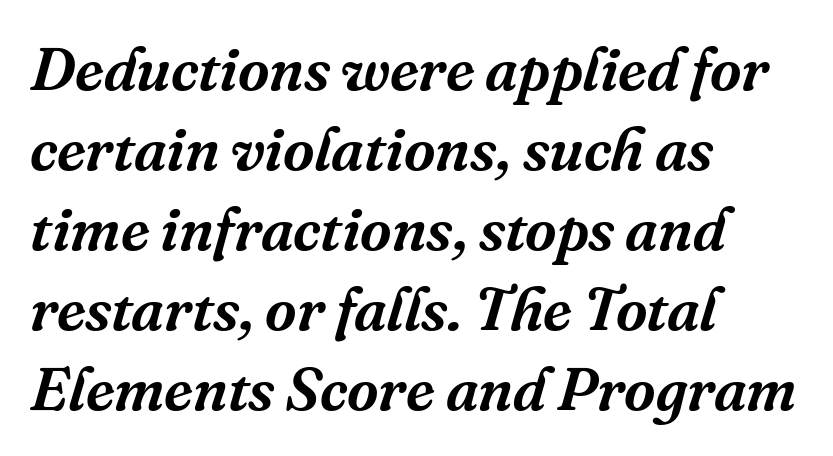
{"serif": "yes", "italic": "yes", "lean": "right", "slant_degrees": 16, "width": "normal", "stroke_contrast": "medium", "x_height": "medium", "monospaced": "no", "underline": "no", "align": "left", "line_spacing": "normal", "line_spacing_ratio": 1.31, "letter_spacing": "normal", "letter_spacing_em": 0.0, "glyph_px": 61}
